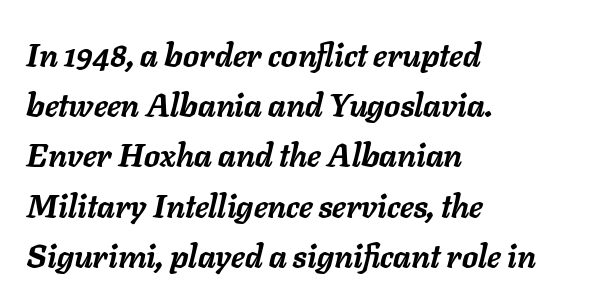
The image shows 32 px semibold type, italic (leaning right); set left-aligned, normal line spacing (1.57x), normal letter spacing, not underlined; low stroke contrast and a medium x-height.
